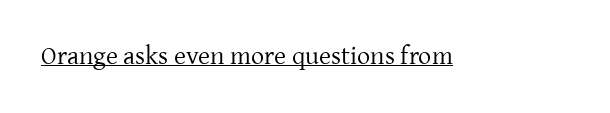
{"italic": "no", "bold": "no", "underline": "yes", "letter_spacing": "normal", "letter_spacing_em": 0.0, "glyph_px": 26}
